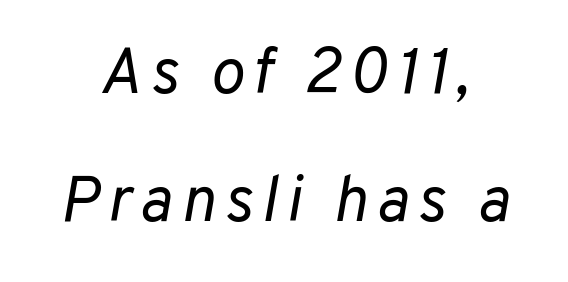
Q: Is the text bold? A: No.
Q: Is the text italic (slanted)? A: Yes, it leans right by about 10 degrees.
Q: Is the text underlined? A: No.
Q: How is the paragraph aligned? A: Centered.
Q: Is the spacing between lines tight, normal or loose? A: Loose.
Q: Width (condensed, normal, or wide)? A: Normal.
Q: Stroke contrast? A: Low.
Q: x-height? A: Medium.
Q: Monospaced? A: No.
